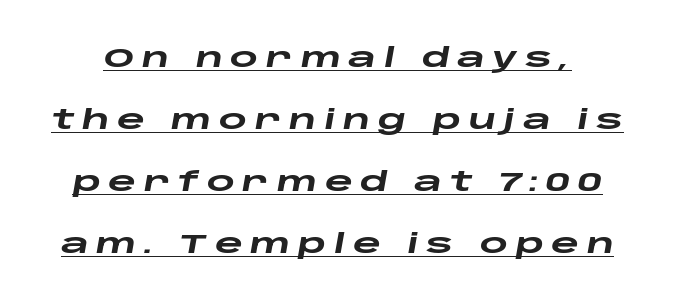
The image shows 27 px bold type, italic (leaning right); set loose line spacing (2.3x), unusually wide letter spacing (+0.28 em), underlined.
